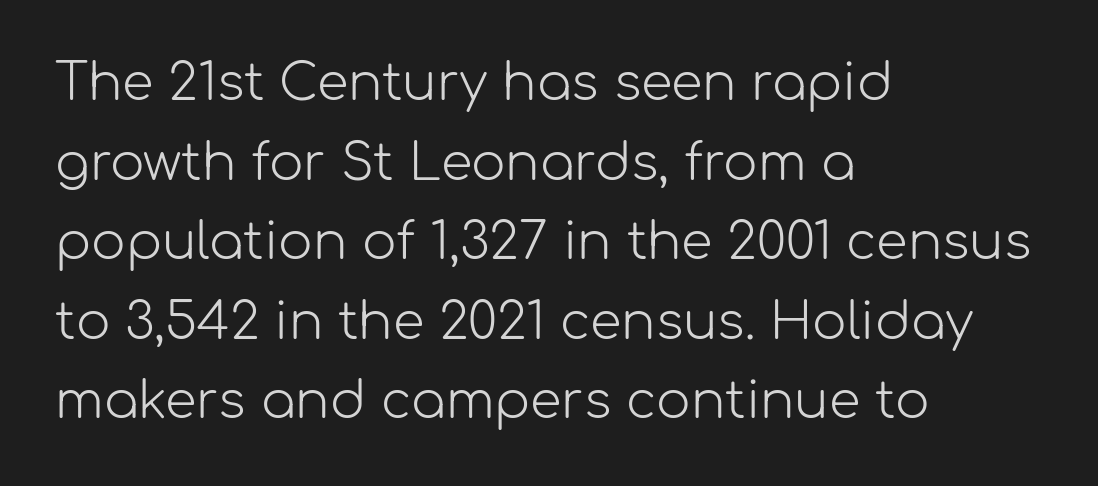
Q: Is the text bold? A: No.
Q: Is the text italic (slanted)? A: No, it is upright.
Q: Is the typeface a serif or a sans-serif typeface? A: Sans-serif.
Q: Is the text underlined? A: No.
Q: How is the paragraph aligned? A: Left-aligned.
Q: Is the spacing between letters normal or unusually wide? A: Normal.
Q: Is the spacing between lines tight, normal or loose? A: Normal.
Q: Width (condensed, normal, or wide)? A: Normal.
Q: Stroke contrast? A: Low.
Q: x-height? A: Medium.
Q: Monospaced? A: No.
